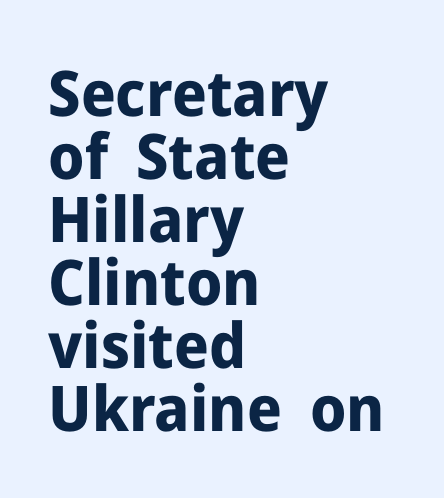
The face used here is proportionally spaced, like ordinary book or web type. Does the lettering tilt? It doesn't — this is upright. Caption: multi-line text, flush left, ragged right. The typesetting leans heavy: a genuine bold.
